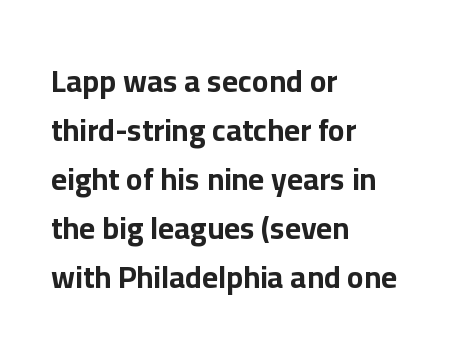
The image shows 31 px bold sans-serif type, upright; set left-aligned, normal line spacing (1.58x), normal letter spacing, not underlined; low stroke contrast and a medium x-height.
